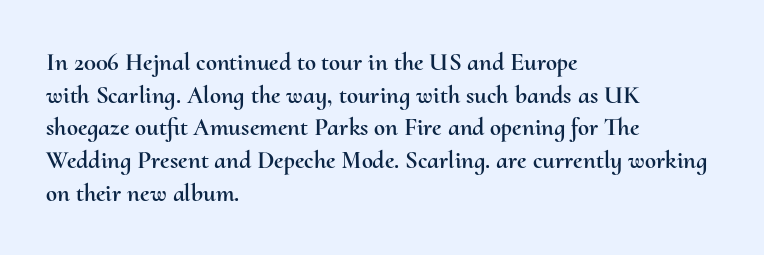
Q: Is the text italic (slanted)? A: No, it is upright.
Q: Is the text underlined? A: No.
Q: How is the paragraph aligned? A: Left-aligned.
Q: Is the spacing between letters normal or unusually wide? A: Normal.
Q: Is the spacing between lines tight, normal or loose? A: Normal.
